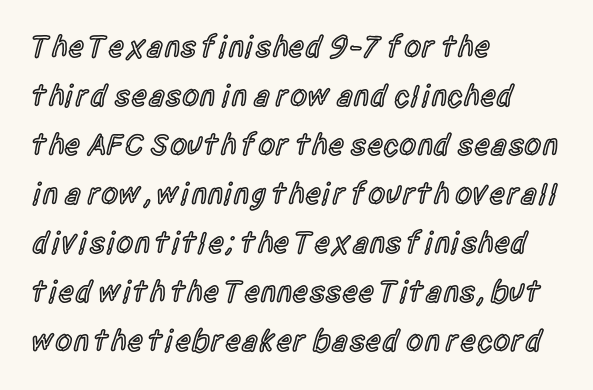
Nothing unusual about the tracking: characters are spaced as the font intends. The font family rendered here belongs to the sans-serif group. The lines are quadded left. The letters advance in unequal steps, a hallmark of proportional type. Words float on clear page, feet unadorned.
